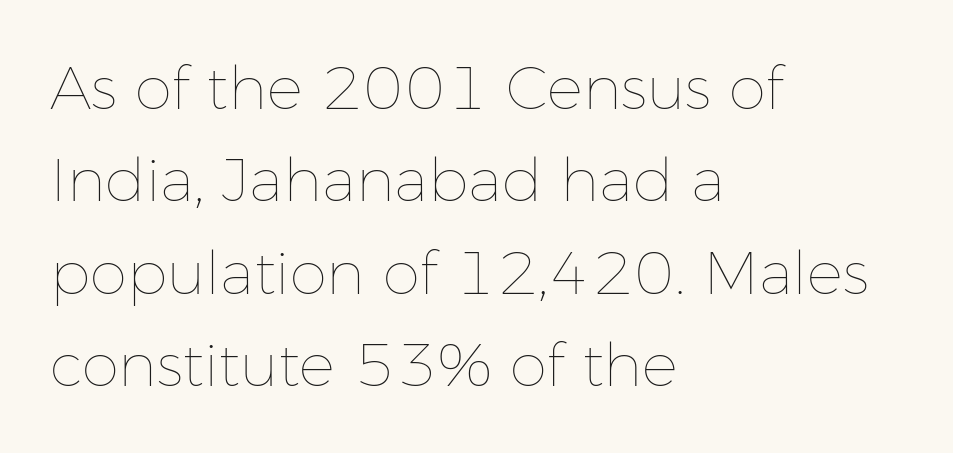
This rendering uses left alignment, leaving the right contour irregular. Quick note: not italic, upright. Letters rest on an invisible, unmarked baseline. Line spacing here is normal.
